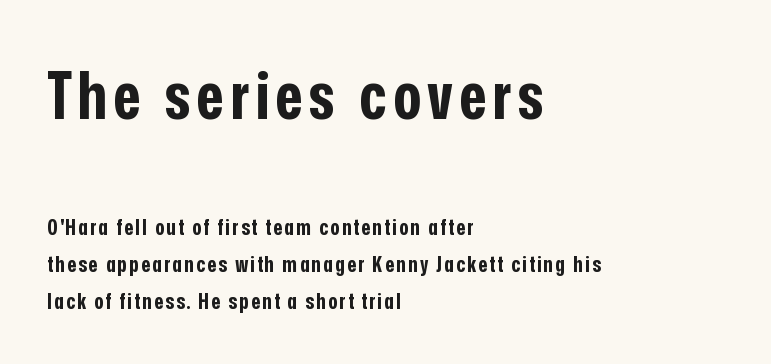
Q: Is the text bold? A: Yes.
Q: Is the text italic (slanted)? A: No, it is upright.
Q: Is the typeface a serif or a sans-serif typeface? A: Sans-serif.
Q: Is the text underlined? A: No.
Q: How is the paragraph aligned? A: Left-aligned.
Q: Is the spacing between lines tight, normal or loose? A: Normal.
Q: Which block of text is set in a larger size, the first (top) or the second (bottom)? A: The first (top) one.
Q: Width (condensed, normal, or wide)? A: Condensed.
Q: Stroke contrast? A: Low.
Q: x-height? A: Medium.
Q: Monospaced? A: No.
